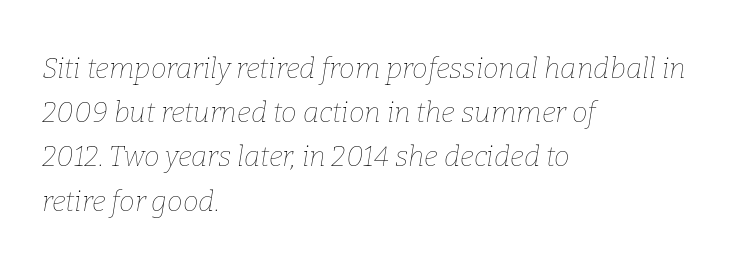
The image shows 28 px thin type, italic (leaning right); set left-aligned, normal line spacing (1.58x), normal letter spacing, not underlined; low stroke contrast and a medium x-height.
